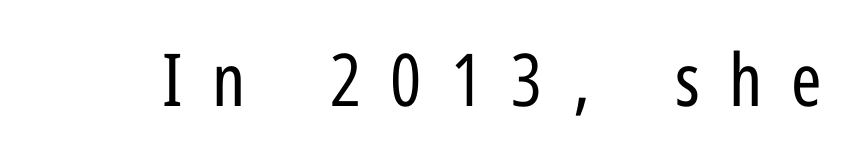
No extra ink here — the face is not bold. The specimen omits any rule beneath the text block's lines. Looks like regular typesetting: each glyph gets only the width it needs. The lettering stays uniformly vertical, giving the passage a roman look. These lines have a slow, spaced-out rhythm from letter to letter.
